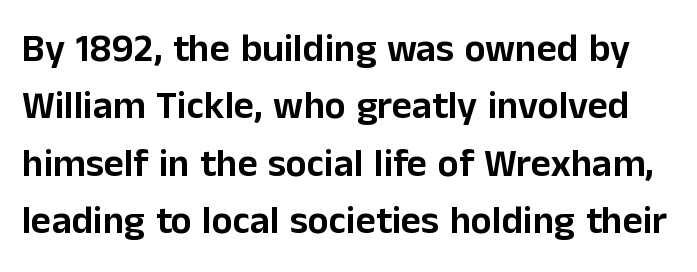
{"serif": "no", "italic": "no", "width": "normal", "stroke_contrast": "low", "x_height": "medium", "monospaced": "no", "underline": "no", "line_spacing": "normal", "line_spacing_ratio": 1.47, "letter_spacing": "normal", "letter_spacing_em": 0.0, "glyph_px": 39}
